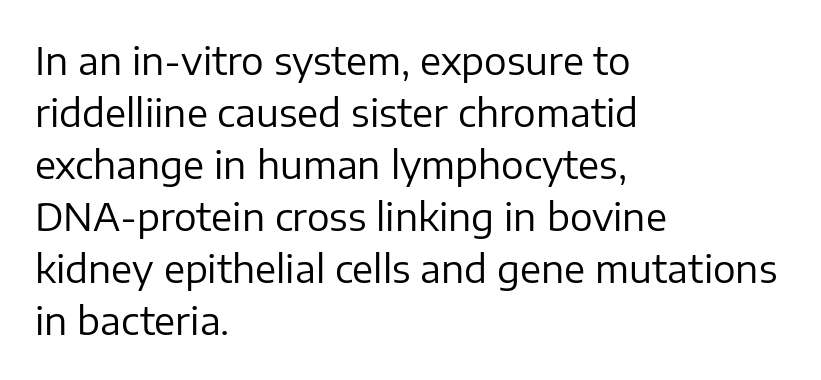
{"serif": "no", "italic": "no", "bold": "no", "weight": "regular", "width": "normal", "stroke_contrast": "low", "x_height": "medium", "monospaced": "no", "underline": "no", "align": "left", "line_spacing": "normal", "line_spacing_ratio": 1.37, "letter_spacing": "normal", "letter_spacing_em": 0.0, "glyph_px": 38}
